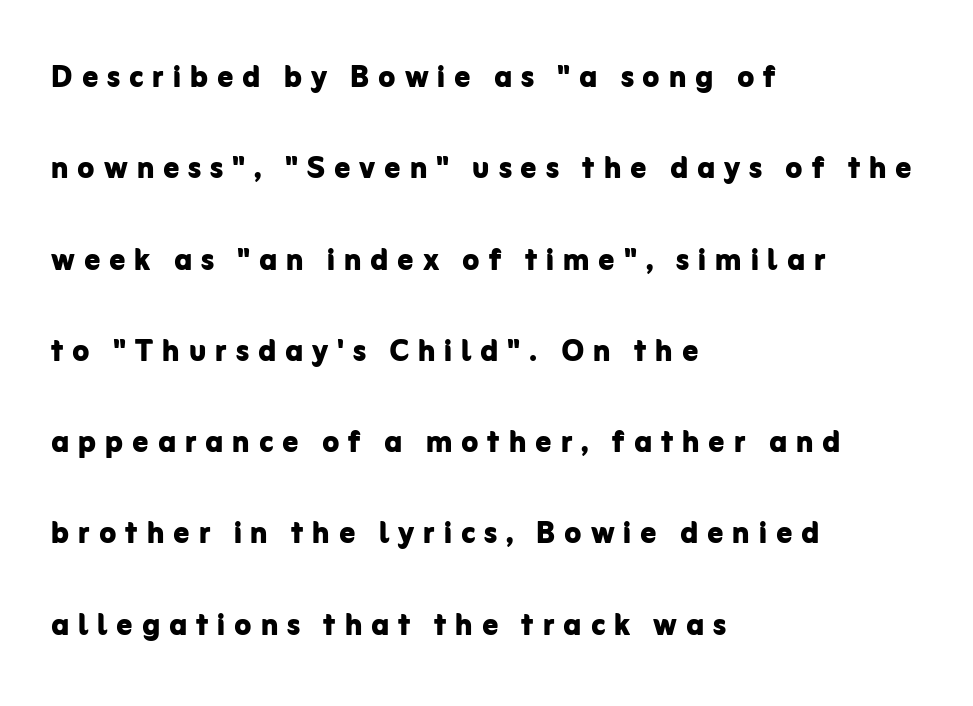
Q: Is the text bold? A: Yes.
Q: Is the text italic (slanted)? A: No, it is upright.
Q: Is the typeface a serif or a sans-serif typeface? A: Sans-serif.
Q: Is the text underlined? A: No.
Q: How is the paragraph aligned? A: Left-aligned.
Q: Is the spacing between letters normal or unusually wide? A: Unusually wide.
Q: Is the spacing between lines tight, normal or loose? A: Loose.
Q: Width (condensed, normal, or wide)? A: Normal.
Q: Stroke contrast? A: Low.
Q: x-height? A: Medium.
Q: Monospaced? A: No.
